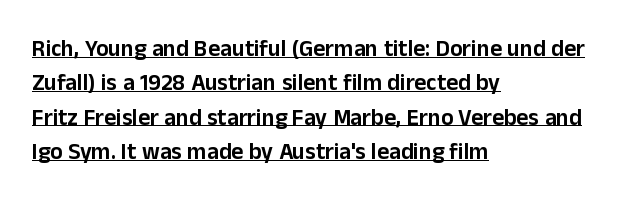
Alignment: flush left. Descenders here cross a horizontal rule under the line. The face used here is rendered with its standard letterfit. Characters remain perfectly vertical along every line. How would I describe the line gaps? Plain and ordinary.
